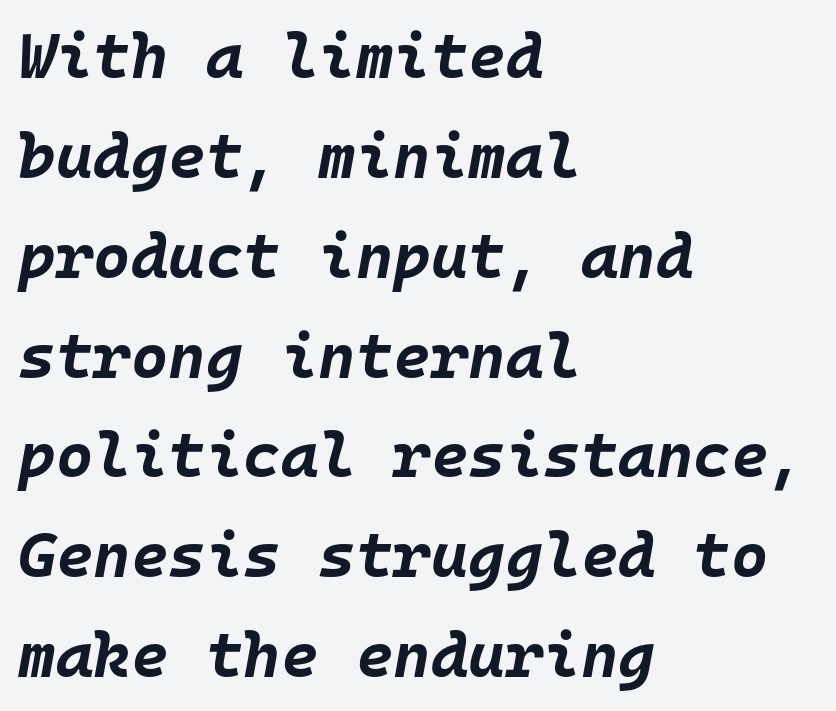
The image shows 64 px bold type, italic (leaning right), monospaced; set left-aligned, normal line spacing (1.56x), normal letter spacing, not underlined; low stroke contrast and a large x-height.
